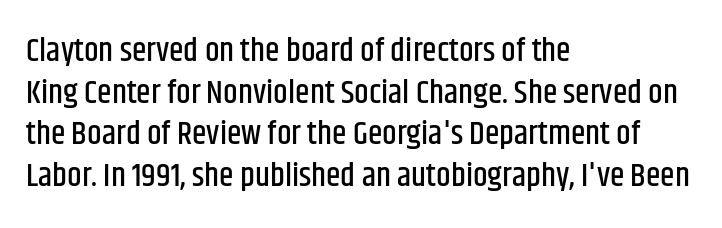
{"serif": "no", "italic": "no", "width": "condensed", "stroke_contrast": "low", "x_height": "large", "monospaced": "no", "underline": "no", "align": "left", "line_spacing": "normal", "line_spacing_ratio": 1.26, "letter_spacing": "normal", "letter_spacing_em": 0.0, "glyph_px": 33}
